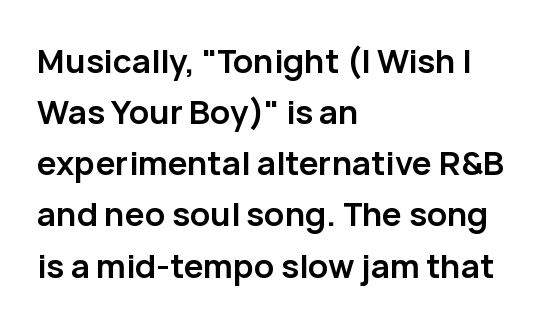
Q: Is the text bold? A: Yes.
Q: Is the text italic (slanted)? A: No, it is upright.
Q: Is the typeface a serif or a sans-serif typeface? A: Sans-serif.
Q: Is the text underlined? A: No.
Q: How is the paragraph aligned? A: Left-aligned.
Q: Is the spacing between letters normal or unusually wide? A: Normal.
Q: Is the spacing between lines tight, normal or loose? A: Normal.
Q: Width (condensed, normal, or wide)? A: Normal.
Q: Stroke contrast? A: Low.
Q: x-height? A: Medium.
Q: Monospaced? A: No.
